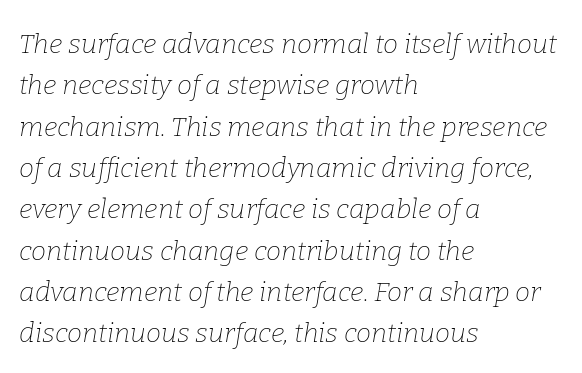
No extra tracking has been applied to these lines. In terms of posture, this sample is oblique. Students, observe: this is what conventionally led text looks like. A light-to-regular cut is what we see here. Descender tails drop into unmarked territory.
